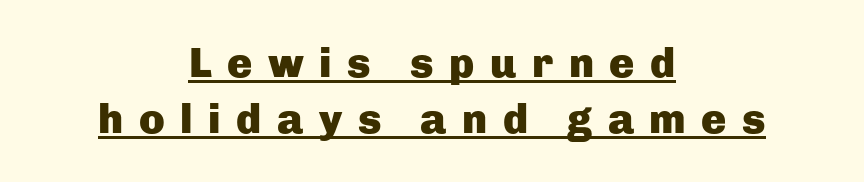
{"serif": "no", "italic": "no", "bold": "yes", "weight": "heavy", "width": "normal", "stroke_contrast": "low", "x_height": "medium", "monospaced": "no", "underline": "yes", "align": "center", "line_spacing": "normal", "line_spacing_ratio": 1.34, "letter_spacing": "wide", "letter_spacing_em": 0.37, "glyph_px": 42}
